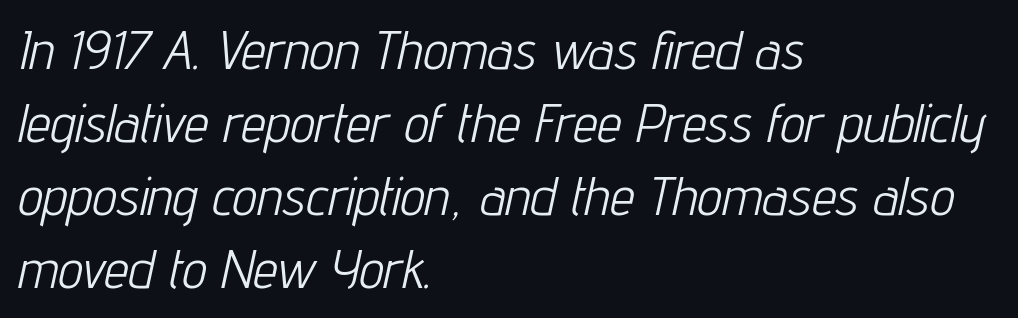
Q: Is the text bold? A: No.
Q: Is the text italic (slanted)? A: Yes, it leans right by about 12 degrees.
Q: Is the text underlined? A: No.
Q: How is the paragraph aligned? A: Left-aligned.
Q: Is the spacing between letters normal or unusually wide? A: Normal.
Q: Is the spacing between lines tight, normal or loose? A: Normal.
Q: Width (condensed, normal, or wide)? A: Condensed.
Q: Stroke contrast? A: Low.
Q: x-height? A: Medium.
Q: Monospaced? A: No.
